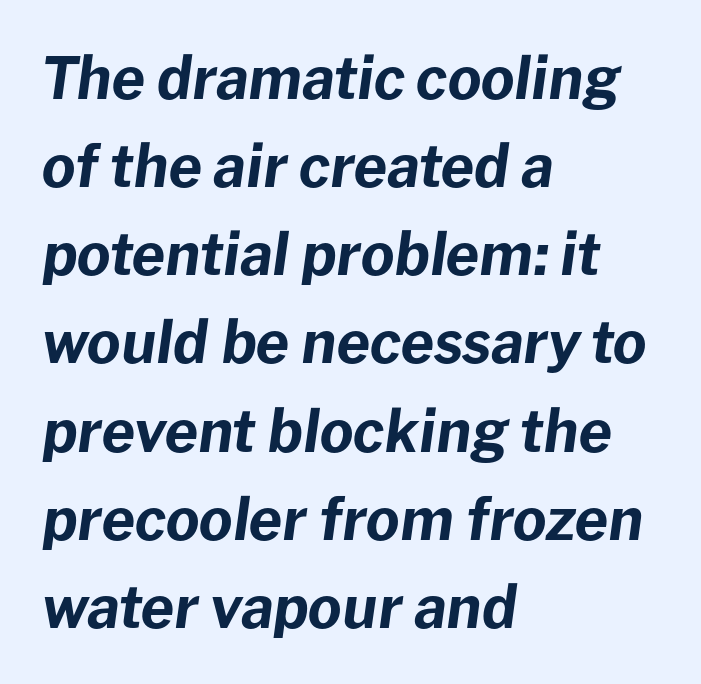
{"italic": "yes", "lean": "right", "slant_degrees": 8, "bold": "yes", "weight": "bold", "width": "normal", "stroke_contrast": "low", "x_height": "medium", "monospaced": "no", "underline": "no", "align": "left", "line_spacing": "normal", "line_spacing_ratio": 1.52, "letter_spacing": "normal", "letter_spacing_em": 0.0, "glyph_px": 58}
